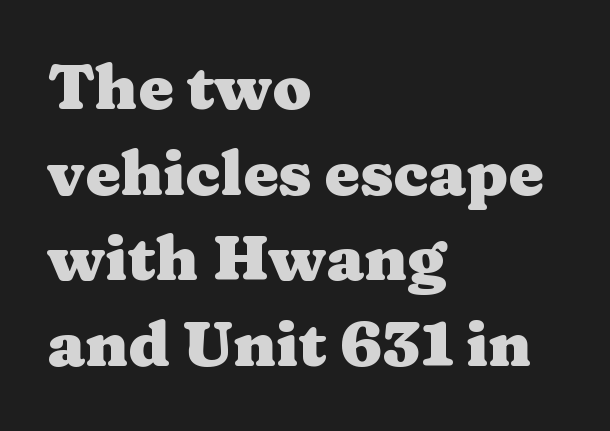
{"serif": "yes", "italic": "no", "bold": "yes", "weight": "heavy", "width": "wide", "stroke_contrast": "medium", "x_height": "medium", "monospaced": "no", "underline": "no", "align": "left", "line_spacing": "normal", "line_spacing_ratio": 1.36, "letter_spacing": "normal", "letter_spacing_em": 0.0, "glyph_px": 63}
